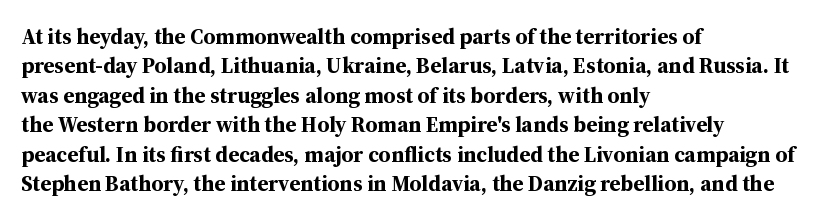
The vertical gap from one line to the next is medium. The rendering uses a bold face; every stroke is thick and dark. When letters stand straight like this, we call the style roman or upright. A typesetter would call this zero additional tracking.
